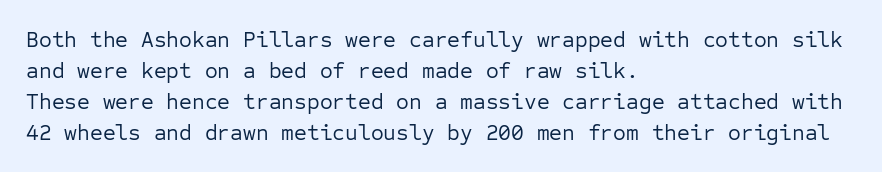
{"italic": "no", "bold": "no", "underline": "no", "align": "left", "line_spacing": "normal", "line_spacing_ratio": 1.41, "letter_spacing": "normal", "letter_spacing_em": 0.0, "glyph_px": 22}
